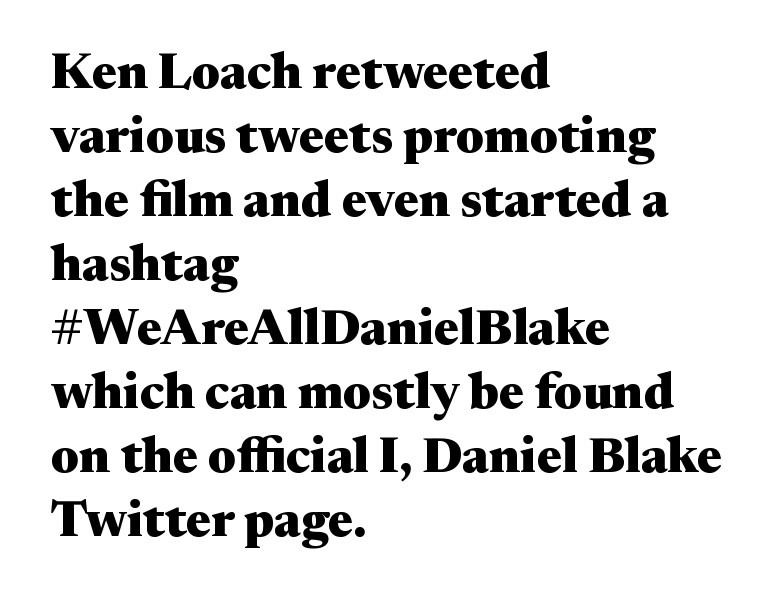
Q: Is the text bold? A: Yes.
Q: Is the text italic (slanted)? A: No, it is upright.
Q: Is the typeface a serif or a sans-serif typeface? A: Serif.
Q: Is the text underlined? A: No.
Q: How is the paragraph aligned? A: Left-aligned.
Q: Is the spacing between letters normal or unusually wide? A: Normal.
Q: Is the spacing between lines tight, normal or loose? A: Normal.
Q: Width (condensed, normal, or wide)? A: Wide.
Q: Stroke contrast? A: Medium.
Q: x-height? A: Medium.
Q: Monospaced? A: No.
